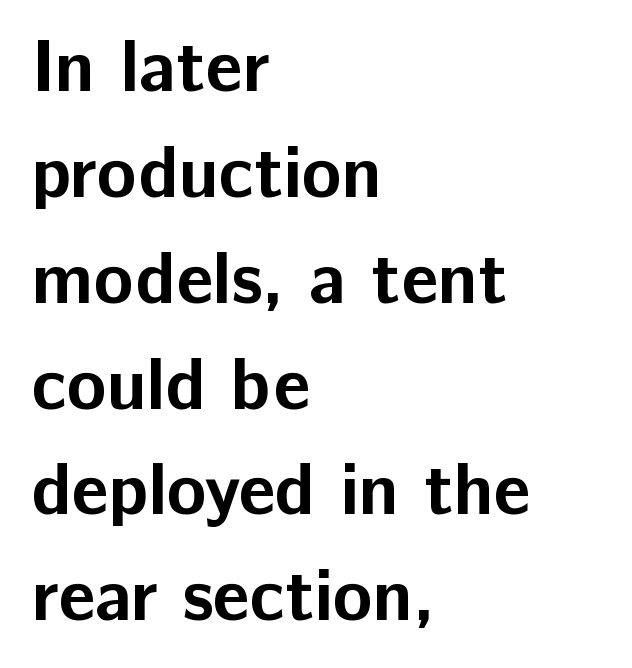
The image shows 73 px bold sans-serif type, upright; set left-aligned, normal line spacing (1.45x), normal letter spacing, not underlined; low stroke contrast and a medium x-height.
